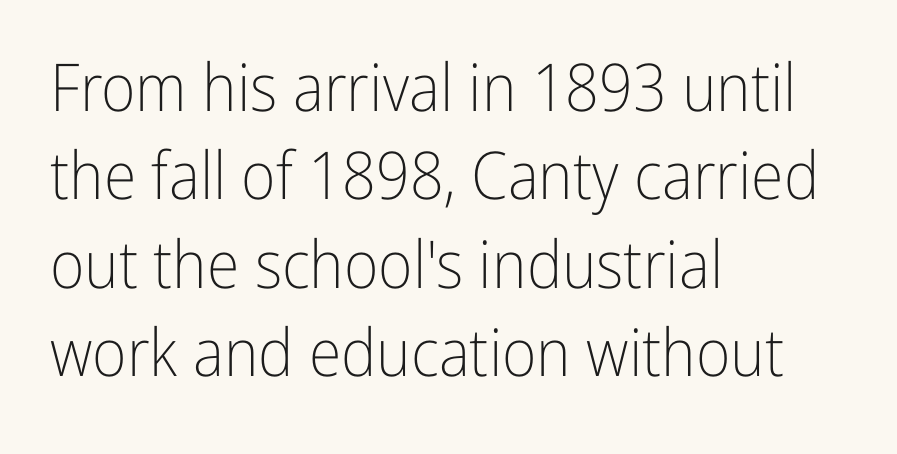
{"serif": "no", "italic": "no", "bold": "no", "weight": "light", "width": "condensed", "stroke_contrast": "low", "x_height": "medium", "monospaced": "no", "underline": "no", "align": "left", "line_spacing": "normal", "line_spacing_ratio": 1.34, "letter_spacing": "normal", "letter_spacing_em": 0.0, "glyph_px": 66}
